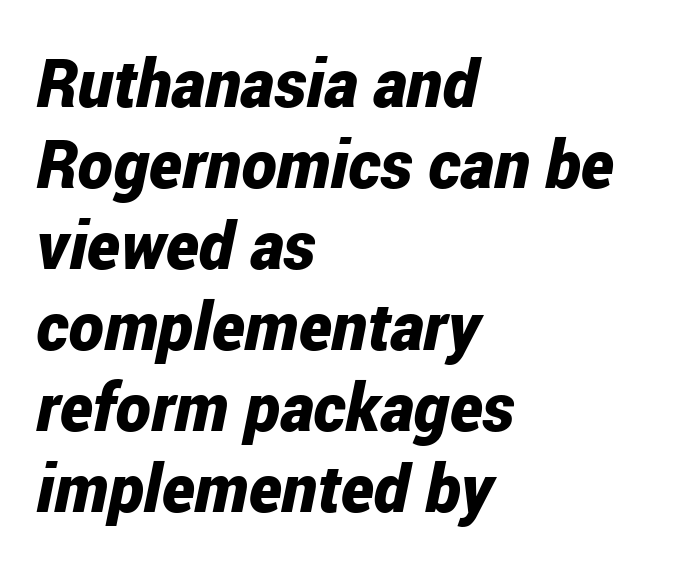
Q: Is the text bold? A: Yes.
Q: Is the text italic (slanted)? A: Yes, it leans right by about 12 degrees.
Q: Is the text underlined? A: No.
Q: How is the paragraph aligned? A: Left-aligned.
Q: Is the spacing between letters normal or unusually wide? A: Normal.
Q: Width (condensed, normal, or wide)? A: Condensed.
Q: Stroke contrast? A: Low.
Q: x-height? A: Medium.
Q: Monospaced? A: No.
